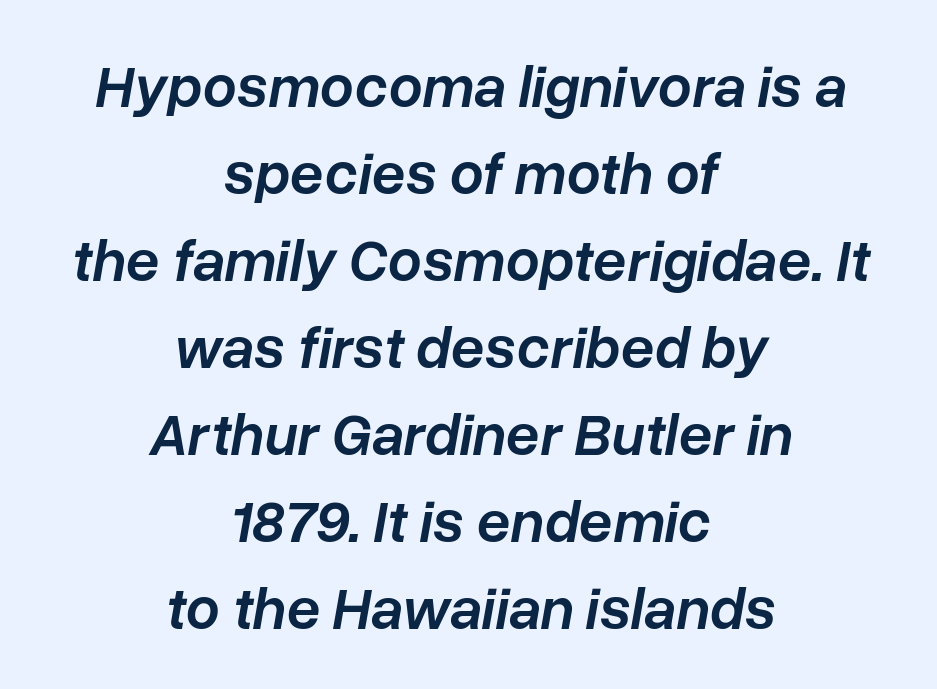
Q: Is the text bold? A: Semi-bold.
Q: Is the text italic (slanted)? A: Yes, it leans right by about 10 degrees.
Q: Is the text underlined? A: No.
Q: How is the paragraph aligned? A: Centered.
Q: Is the spacing between letters normal or unusually wide? A: Normal.
Q: Is the spacing between lines tight, normal or loose? A: Normal.
Q: Width (condensed, normal, or wide)? A: Normal.
Q: Stroke contrast? A: Low.
Q: x-height? A: Medium.
Q: Monospaced? A: No.
